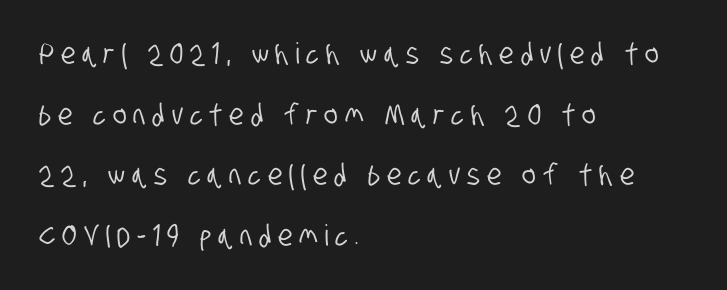
The designer dialed line spacing up above the default. These lines stack with their left ends in a neat column. Honestly, there is no underline to notice here at all. What kind of face is this? One without serifs — a sans. Here the designer chose a conventional face with non-uniform glyph widths.
